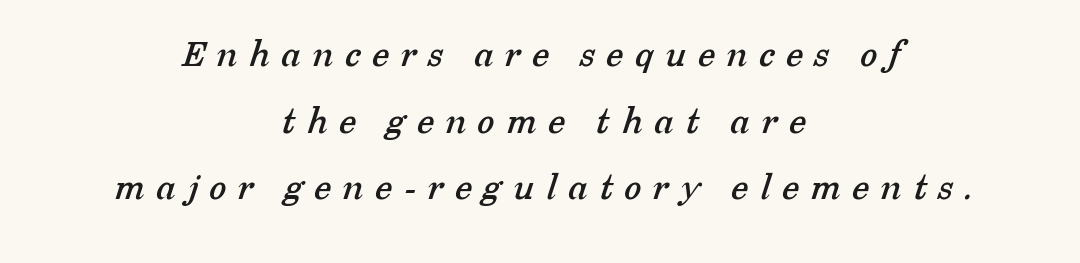
This sample uses a serif face. Observe the wide spacing: letters keep a clear distance from each other. The typesetter chose a symmetrical, centered arrangement here. The face used here is proportionally spaced, like ordinary book or web type.
